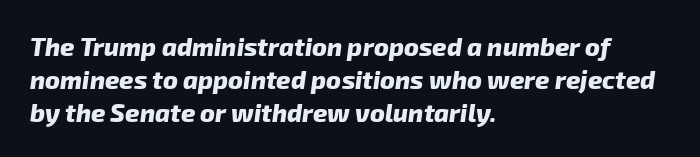
The words here are not underlined. The passage shown is emphatically bold. The line-height multiplier appears to be the usual default. The passage is arranged the way most books set body copy — flush left. No extra tracking has been applied to these lines.
